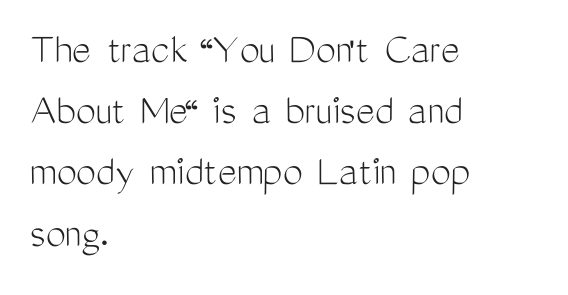
Bold? No — there's no thickening of the strokes. What stands out about the letter spacing? Nothing — it is the standard amount. Check where the strokes stop: nothing finishes them off — pure sans. Regarding leading, the lines here are spaced in the standard way. Spacing verdict: proportional, widths tailored to each character. Glance below the letters and you will spot only blank space.
